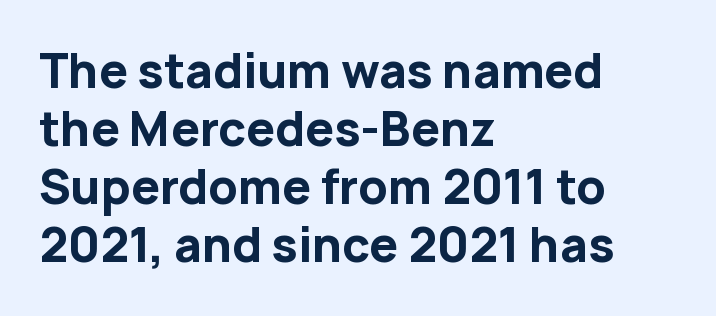
Q: Is the text bold? A: Yes.
Q: Is the text italic (slanted)? A: No, it is upright.
Q: Is the typeface a serif or a sans-serif typeface? A: Sans-serif.
Q: Is the text underlined? A: No.
Q: How is the paragraph aligned? A: Left-aligned.
Q: Is the spacing between letters normal or unusually wide? A: Normal.
Q: Is the spacing between lines tight, normal or loose? A: Normal.
Q: Width (condensed, normal, or wide)? A: Normal.
Q: Stroke contrast? A: Low.
Q: x-height? A: Medium.
Q: Monospaced? A: No.
